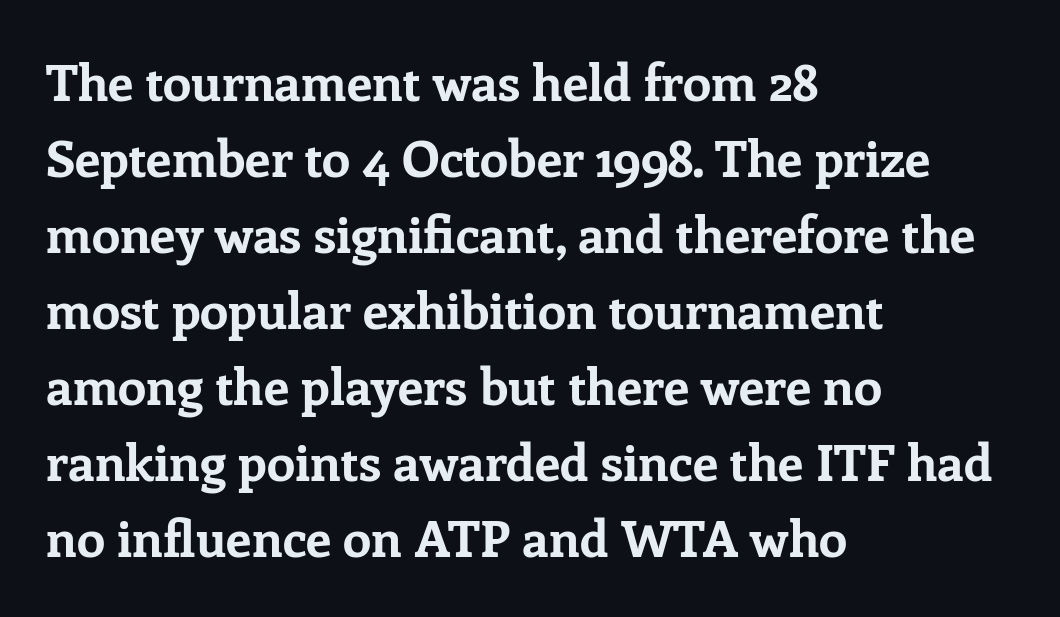
{"serif": "yes", "italic": "no", "bold": "yes", "weight": "bold", "width": "normal", "stroke_contrast": "low", "x_height": "medium", "monospaced": "no", "underline": "no", "align": "left", "line_spacing": "normal", "line_spacing_ratio": 1.49, "letter_spacing": "normal", "letter_spacing_em": 0.0, "glyph_px": 51}
